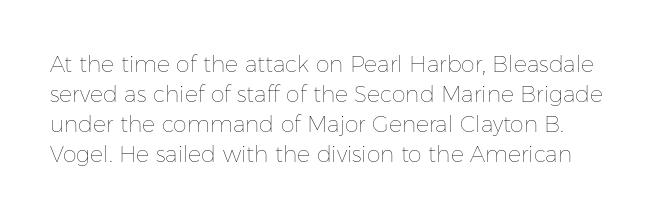
{"italic": "no", "bold": "no", "underline": "no", "line_spacing": "normal", "line_spacing_ratio": 1.36, "letter_spacing": "normal", "letter_spacing_em": 0.0, "glyph_px": 22}
